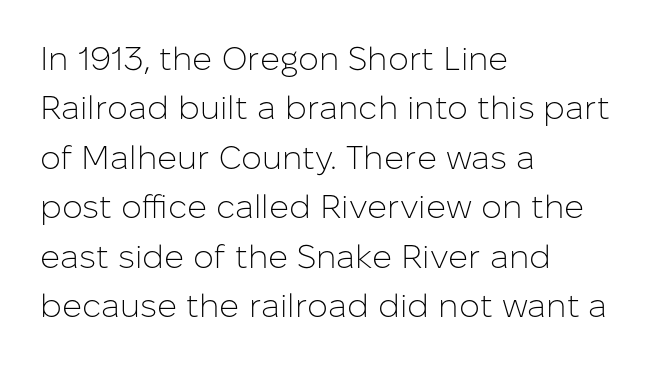
{"serif": "no", "italic": "no", "bold": "no", "weight": "light", "width": "normal", "stroke_contrast": "low", "x_height": "medium", "monospaced": "no", "underline": "no", "align": "left", "line_spacing": "normal", "line_spacing_ratio": 1.5, "letter_spacing": "normal", "letter_spacing_em": 0.0, "glyph_px": 33}
